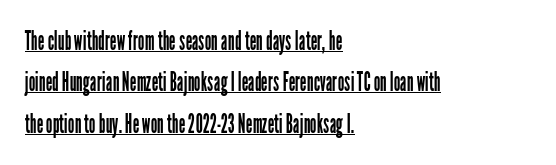
{"italic": "no", "bold": "no", "underline": "yes", "align": "left", "line_spacing": "normal", "line_spacing_ratio": 1.59, "letter_spacing": "normal", "letter_spacing_em": 0.0, "glyph_px": 26}
